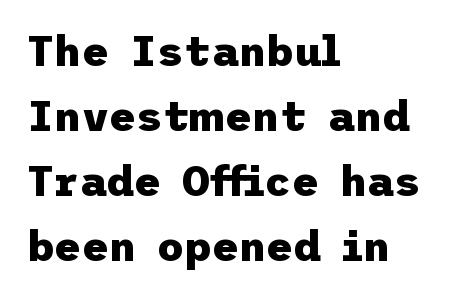
{"serif": "no", "italic": "no", "bold": "yes", "weight": "heavy", "width": "normal", "stroke_contrast": "low", "x_height": "medium", "underline": "no", "align": "left", "line_spacing": "normal", "line_spacing_ratio": 1.55, "letter_spacing": "normal", "letter_spacing_em": 0.0, "glyph_px": 42}
